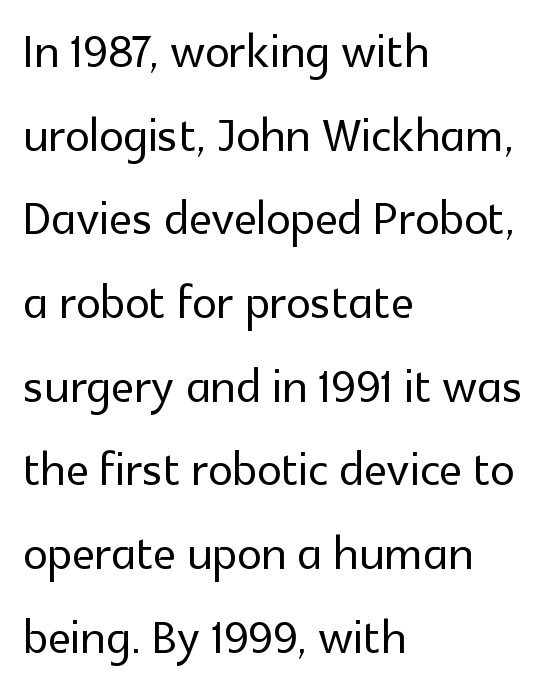
{"serif": "no", "italic": "no", "width": "normal", "x_height": "medium", "monospaced": "no", "underline": "no", "align": "left", "line_spacing": "normal", "line_spacing_ratio": 1.35, "letter_spacing": "normal", "letter_spacing_em": 0.0, "glyph_px": 62}
